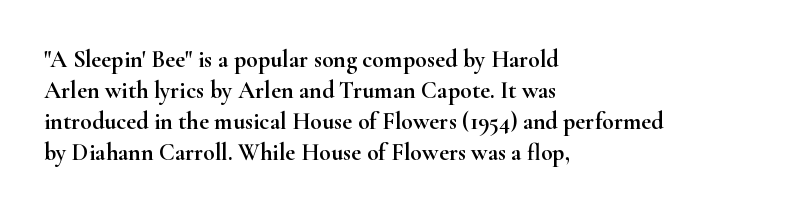
{"italic": "no", "underline": "no", "align": "left", "line_spacing": "normal", "line_spacing_ratio": 1.29, "letter_spacing": "normal", "letter_spacing_em": 0.0, "glyph_px": 24}
